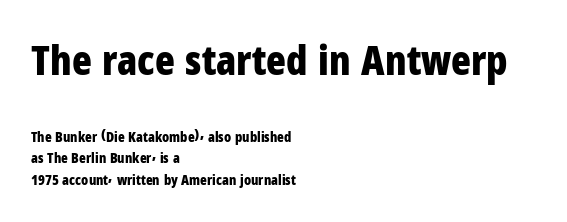
This block has exactly the height ordinary leading produces. There is no visible air inserted between adjacent glyphs. Ascenders rise straight up at ninety degrees. The face used here is a sans, in the tradition of grotesques and geometrics.
